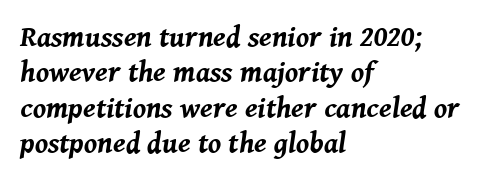
This rendering uses left alignment, leaving the right contour irregular. Lines of text with bare space underneath. Compared with an ordinary text face, these strokes are far heavier — a full bold. Each word holds together tightly as a unit, with standard inter-letter gaps. Slanted lettering throughout.
